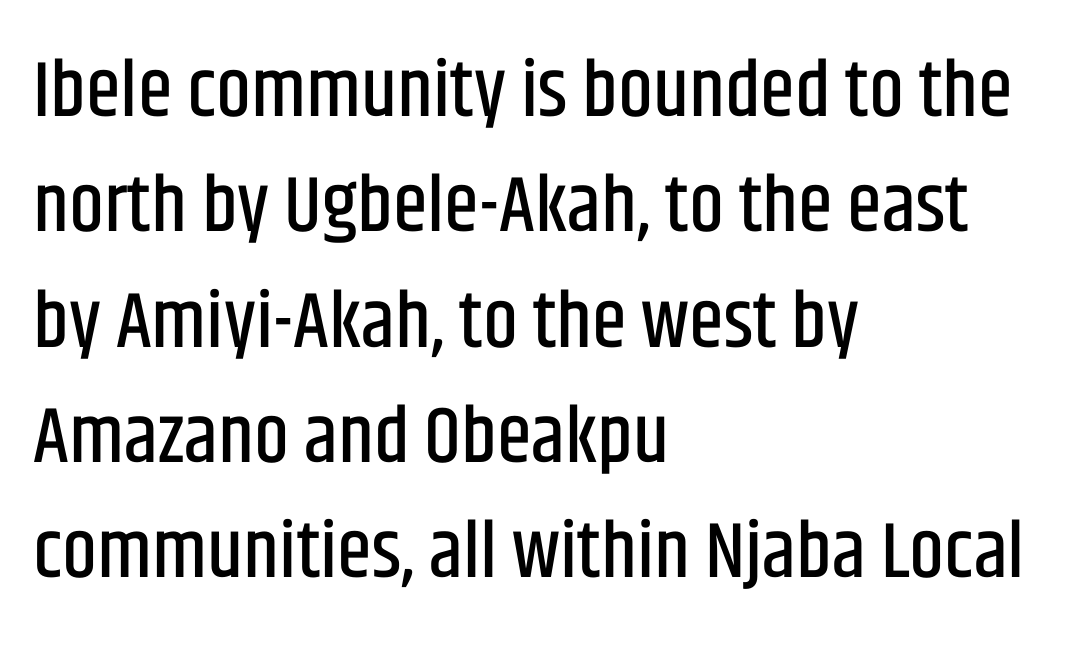
A typesetter would label this face a sans. No italicization has been applied; the sample stays upright. Reading down the block, your eye returns to a fixed left position each line. Whoever set this chose a conventional vertical rhythm. The line texture is even and compact thanks to regular tracking.
